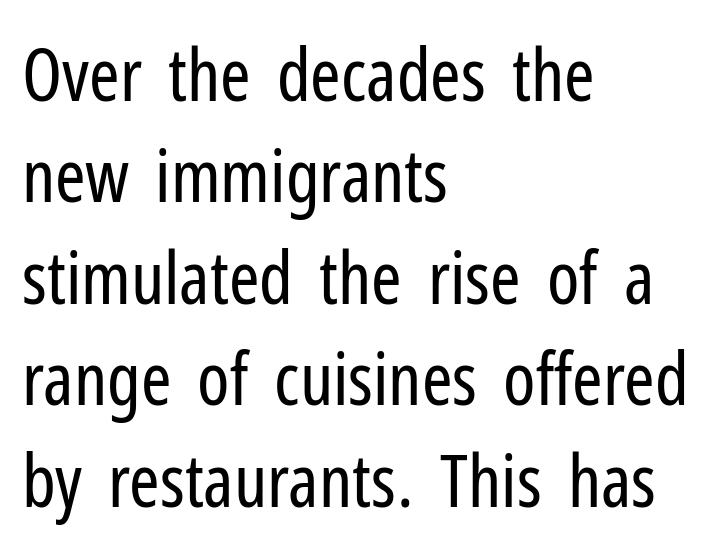
{"serif": "no", "italic": "no", "bold": "no", "weight": "regular", "width": "condensed", "stroke_contrast": "low", "x_height": "medium", "monospaced": "no", "underline": "no", "align": "left", "line_spacing": "normal", "line_spacing_ratio": 1.39, "letter_spacing": "normal", "letter_spacing_em": 0.0, "glyph_px": 73}
